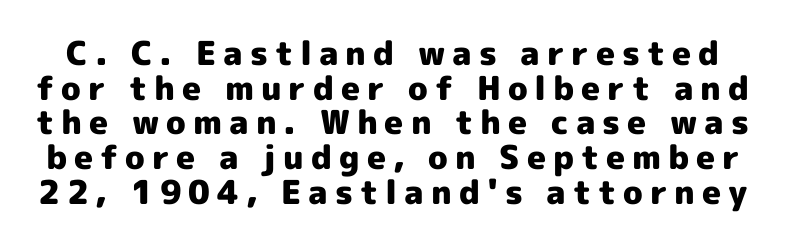
Looks like regular typesetting: each glyph gets only the width it needs. The line-height multiplier appears low, near solid setting. Short note: letters widely spaced. Underlining? Definitely not there. As a designer I'd log this as weight 700, bold.
